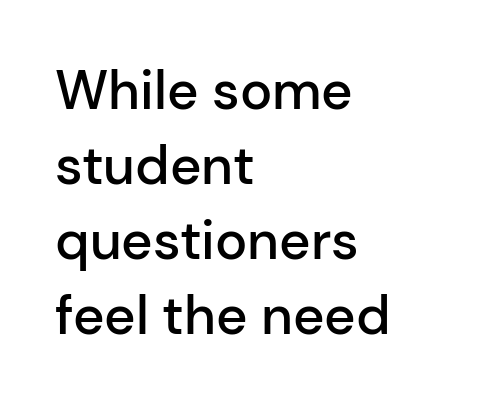
The image shows 54 px semibold sans-serif type, upright; set left-aligned, normal line spacing (1.39x), normal letter spacing, not underlined; low stroke contrast and a medium x-height.
